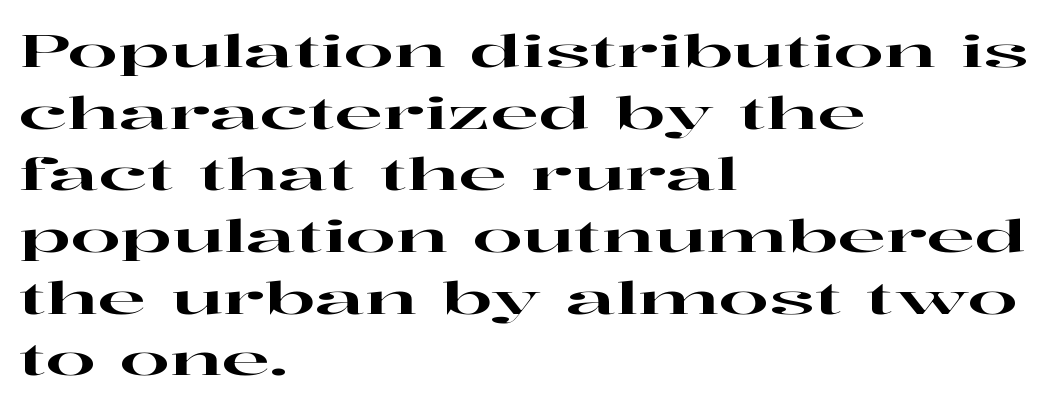
The image shows 45 px wide serif type, upright; set left-aligned, normal line spacing (1.37x), normal letter spacing, not underlined; high stroke contrast and a medium x-height.
